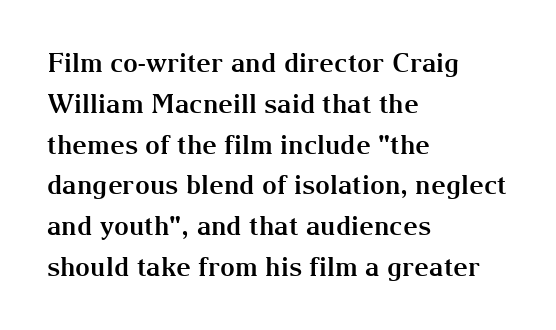
The image shows 26 px bold type, upright; set left-aligned, normal line spacing (1.57x), normal letter spacing, not underlined.
